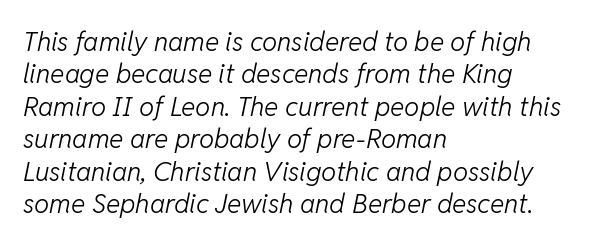
{"italic": "yes", "lean": "right", "slant_degrees": 11, "bold": "no", "underline": "no", "align": "left", "line_spacing_ratio": 1.2, "letter_spacing": "normal", "letter_spacing_em": 0.0, "glyph_px": 27}
